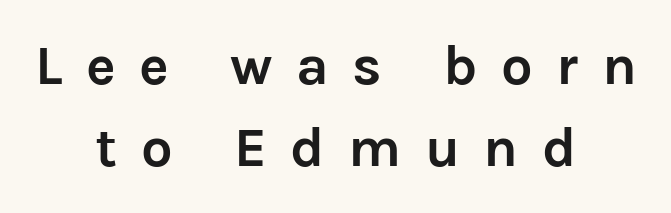
Q: Is the text bold? A: Yes.
Q: Is the text italic (slanted)? A: No, it is upright.
Q: Is the typeface a serif or a sans-serif typeface? A: Sans-serif.
Q: Is the text underlined? A: No.
Q: How is the paragraph aligned? A: Centered.
Q: Is the spacing between letters normal or unusually wide? A: Unusually wide.
Q: Is the spacing between lines tight, normal or loose? A: Normal.
Q: Width (condensed, normal, or wide)? A: Normal.
Q: Stroke contrast? A: Low.
Q: x-height? A: Medium.
Q: Monospaced? A: No.
